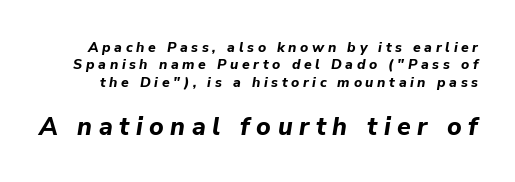
Q: Is the text bold? A: Yes.
Q: Is the text italic (slanted)? A: Yes, it leans right by about 9 degrees.
Q: Is the text underlined? A: No.
Q: Is the spacing between letters normal or unusually wide? A: Unusually wide.
Q: Is the spacing between lines tight, normal or loose? A: Normal.
Q: Which block of text is set in a larger size, the first (top) or the second (bottom)? A: The second (bottom) one.
